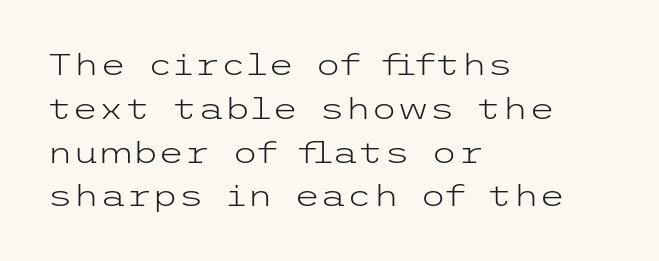
Ascenders rise straight up at ninety degrees. The glyphs in this specimen are sans serif. Stems and bowls with no extra thickness — not bold. Underline: absent.
